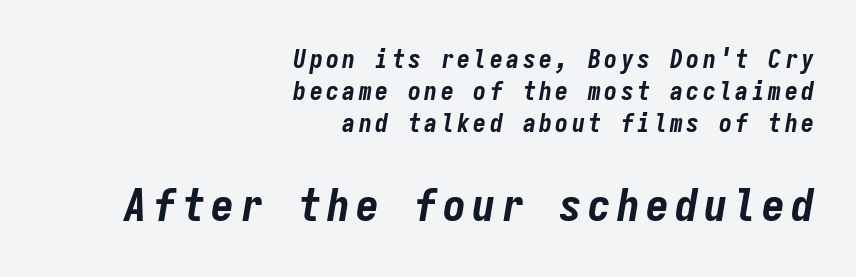
These lines stack with their right ends in a neat column. These words are printed bold, with thick strokes throughout. Rendered with sloped, italic letterforms. Nobody drew a line under any word here. Typesetter's note — lower block bumped up in size, upper block left smaller. Every character here occupies the same horizontal width, giving the sample a typewriter-like rhythm.
